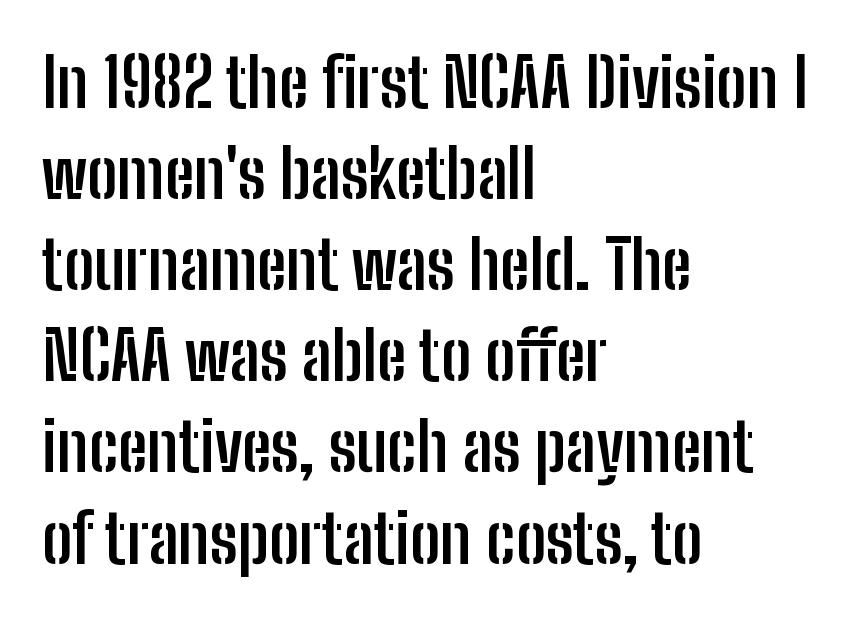
{"serif": "no", "italic": "no", "bold": "yes", "weight": "semibold", "width": "condensed", "stroke_contrast": "low", "x_height": "medium", "monospaced": "no", "underline": "no", "align": "left", "line_spacing": "normal", "line_spacing_ratio": 1.36, "letter_spacing": "normal", "letter_spacing_em": 0.0, "glyph_px": 67}
